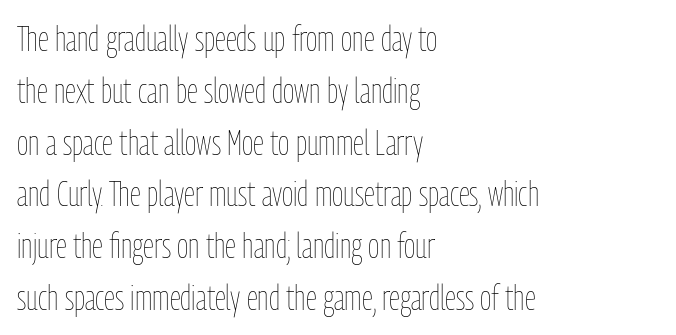
The horizontal fit of the characters is conventional and even. Vertical strokes here are truly vertical. Leading matches the norm, producing a regular column. The face used here is proportionally spaced, like ordinary book or web type. Plain, unruled lines of type. Caption: multi-line text, flush left, ragged right.
